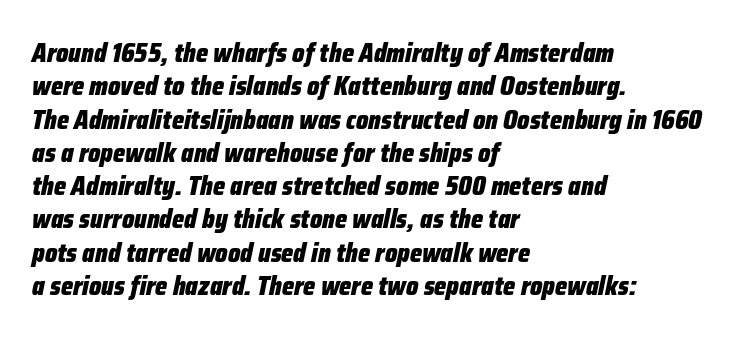
The image shows 26 px bold type, italic (leaning right); set left-aligned, normal line spacing (1.28x), normal letter spacing, not underlined.
